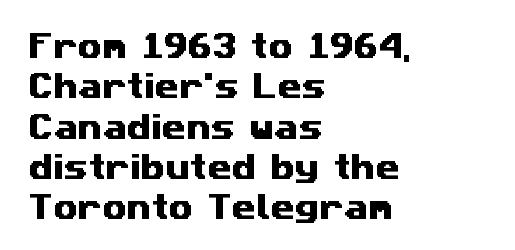
{"serif": "no", "width": "wide", "stroke_contrast": "medium", "x_height": "medium", "monospaced": "no", "underline": "no", "align": "left", "line_spacing": "normal", "line_spacing_ratio": 1.44, "letter_spacing": "normal", "letter_spacing_em": 0.0, "glyph_px": 28}
